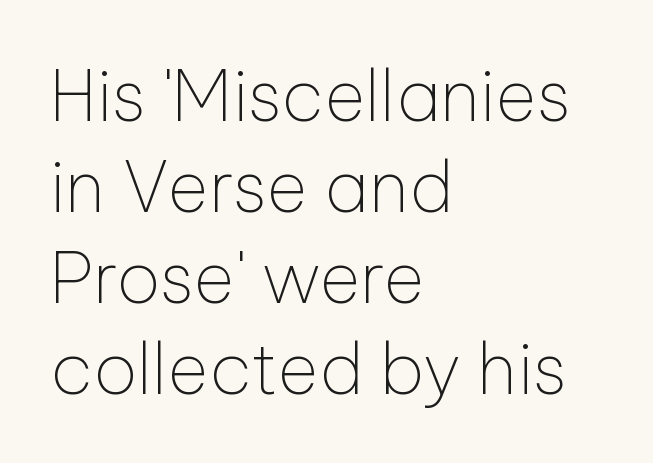
The image shows 71 px thin sans-serif type, upright; set left-aligned, normal line spacing (1.28x), normal letter spacing, not underlined; low stroke contrast and a medium x-height.
